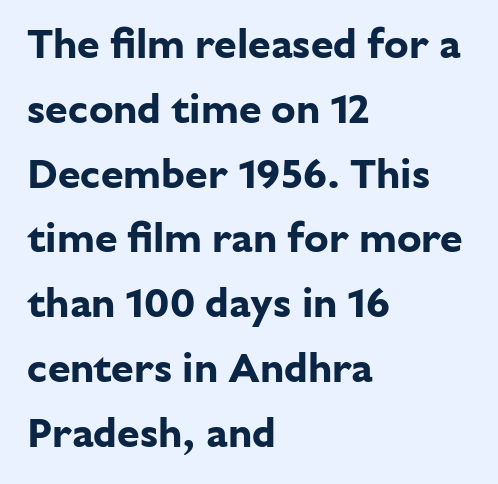
Q: Is the text bold? A: Yes.
Q: Is the text italic (slanted)? A: No, it is upright.
Q: Is the typeface a serif or a sans-serif typeface? A: Sans-serif.
Q: Is the text underlined? A: No.
Q: How is the paragraph aligned? A: Left-aligned.
Q: Is the spacing between letters normal or unusually wide? A: Normal.
Q: Is the spacing between lines tight, normal or loose? A: Normal.
Q: Width (condensed, normal, or wide)? A: Normal.
Q: Stroke contrast? A: Low.
Q: x-height? A: Medium.
Q: Monospaced? A: No.
